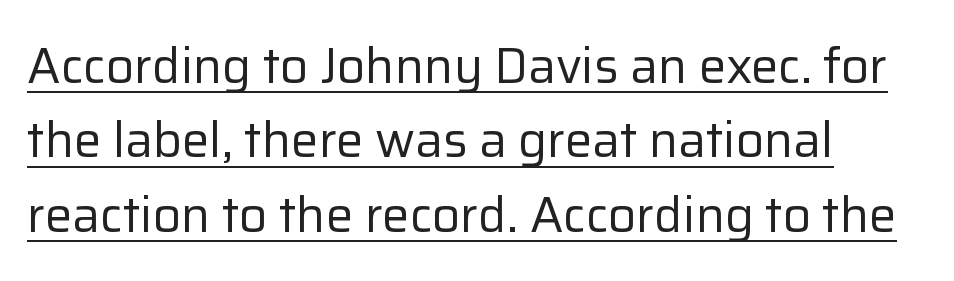
{"serif": "no", "italic": "no", "bold": "no", "weight": "regular", "width": "normal", "stroke_contrast": "low", "x_height": "medium", "monospaced": "no", "underline": "yes", "align": "left", "line_spacing": "normal", "line_spacing_ratio": 1.52, "letter_spacing": "normal", "letter_spacing_em": 0.0, "glyph_px": 49}
